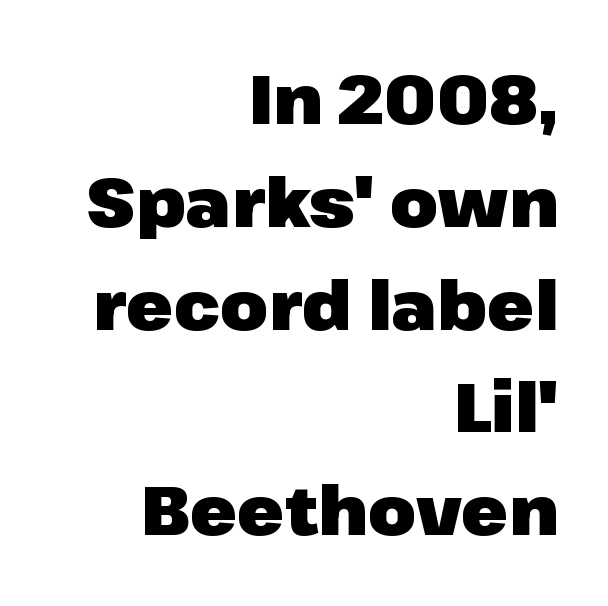
The image shows 69 px heavy sans-serif type, upright; set right-aligned, normal line spacing (1.49x), normal letter spacing, not underlined; low stroke contrast and a medium x-height.
